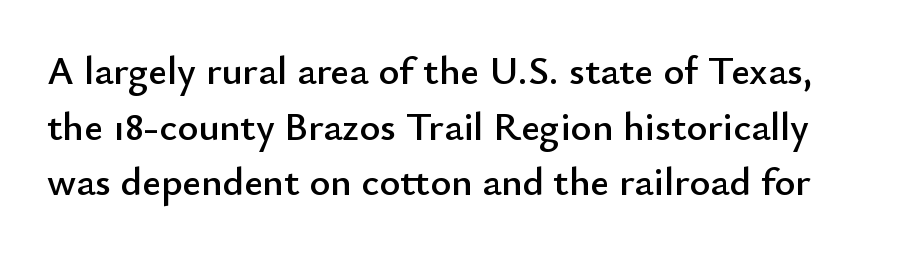
Q: Is the text italic (slanted)? A: No, it is upright.
Q: Is the typeface a serif or a sans-serif typeface? A: Sans-serif.
Q: Is the text underlined? A: No.
Q: Is the spacing between letters normal or unusually wide? A: Normal.
Q: Is the spacing between lines tight, normal or loose? A: Normal.
Q: Width (condensed, normal, or wide)? A: Normal.
Q: Stroke contrast? A: Low.
Q: x-height? A: Small.
Q: Monospaced? A: No.
